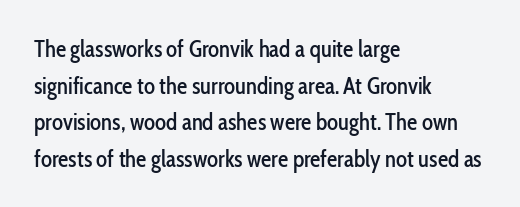
Rendered with straight, roman letterforms. Notice how the passage keeps a crisp vertical edge on the left only. A typesetter would call this leading conventional body-copy spacing. Is the letter spacing exaggerated? No — it looks like the ordinary default.
